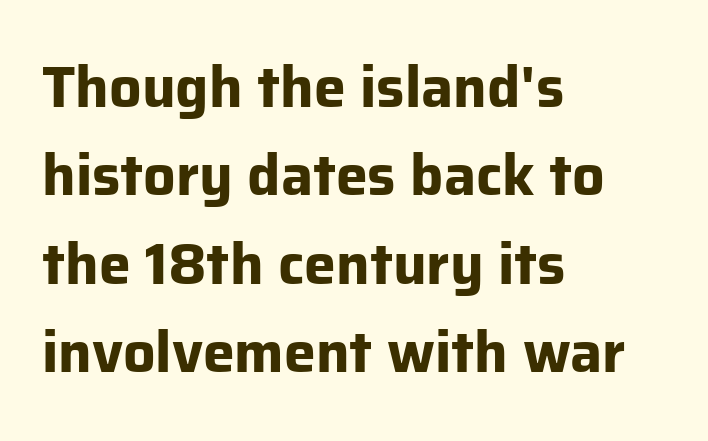
The image shows 57 px bold sans-serif type, upright; set left-aligned, normal line spacing (1.55x), normal letter spacing, not underlined; low stroke contrast and a medium x-height.
